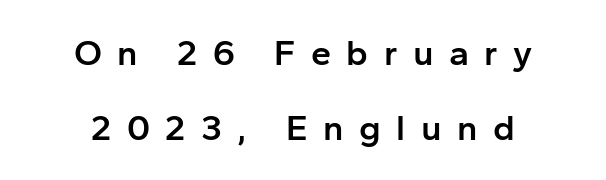
{"serif": "no", "italic": "no", "bold": "semi", "weight": "semibold", "width": "normal", "stroke_contrast": "low", "x_height": "medium", "monospaced": "no", "underline": "no", "align": "center", "line_spacing": "loose", "line_spacing_ratio": 2.09, "letter_spacing": "wide", "letter_spacing_em": 0.43, "glyph_px": 36}
